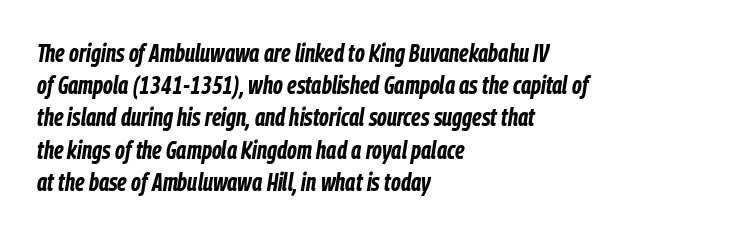
In terms of letterspacing, this is plain default setting. Its strokes are broad and dark, the hallmark of bold type. The space beneath each line is pristine and unruled. How would I describe the line gaps? Plain and ordinary. This rendering uses left alignment, leaving the right contour irregular.
